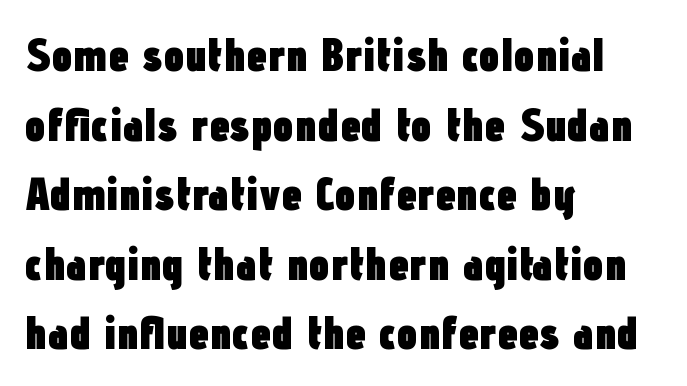
{"serif": "no", "italic": "no", "bold": "yes", "weight": "heavy", "width": "condensed", "stroke_contrast": "low", "x_height": "medium", "monospaced": "no", "underline": "no", "align": "left", "line_spacing": "normal", "line_spacing_ratio": 1.48, "letter_spacing": "normal", "letter_spacing_em": 0.0, "glyph_px": 47}
